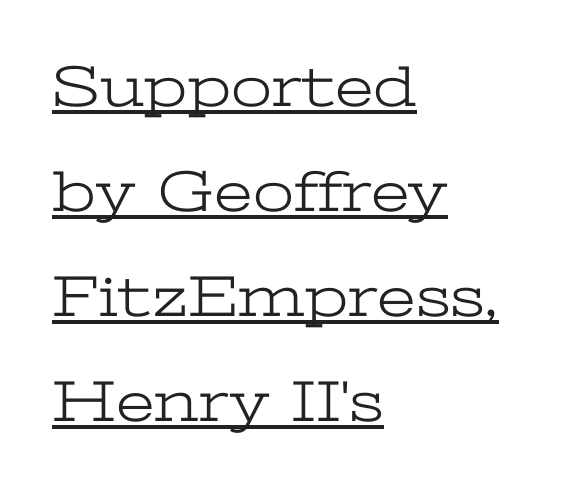
The image shows 59 px light, wide serif type, upright; set left-aligned, line spacing 1.78x, normal letter spacing, underlined; low stroke contrast and a medium x-height.
